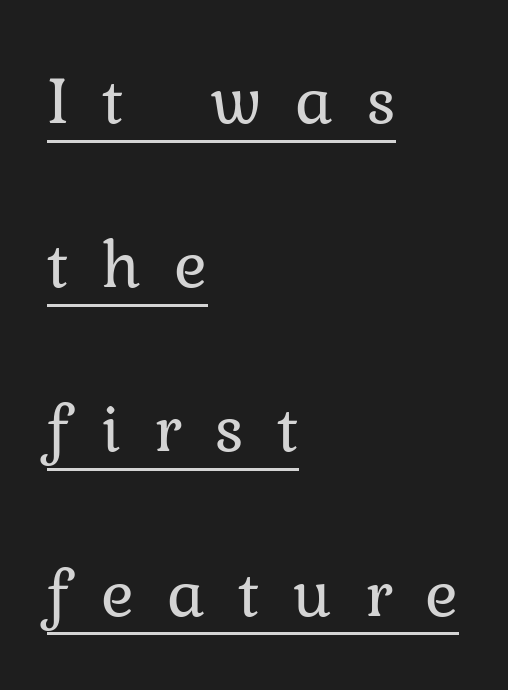
You can tell from the footed stems that serif type was used. Letter spacing: wide. Is there an underline? Yes — a line sits under the letters. Vertical strokes here are truly vertical.
